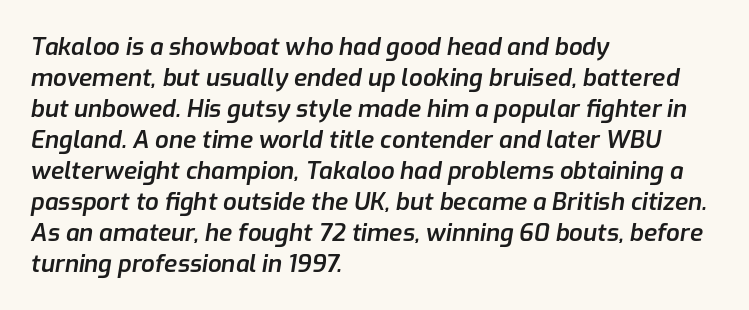
{"italic": "yes", "lean": "right", "slant_degrees": 9, "bold": "semi", "underline": "no", "align": "left", "line_spacing": "normal", "line_spacing_ratio": 1.29, "letter_spacing": "normal", "letter_spacing_em": 0.0, "glyph_px": 24}
